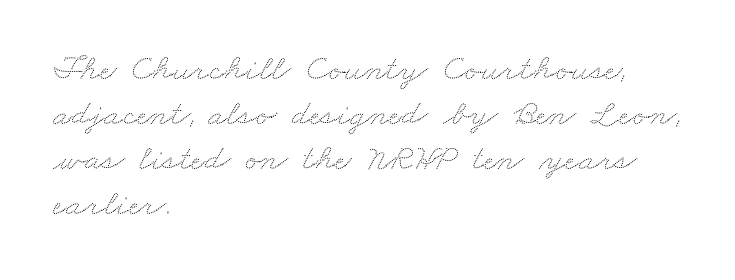
The image shows 37 px wide type; set left-aligned, line spacing 1.22x, normal letter spacing, not underlined; low stroke contrast and a small x-height.
